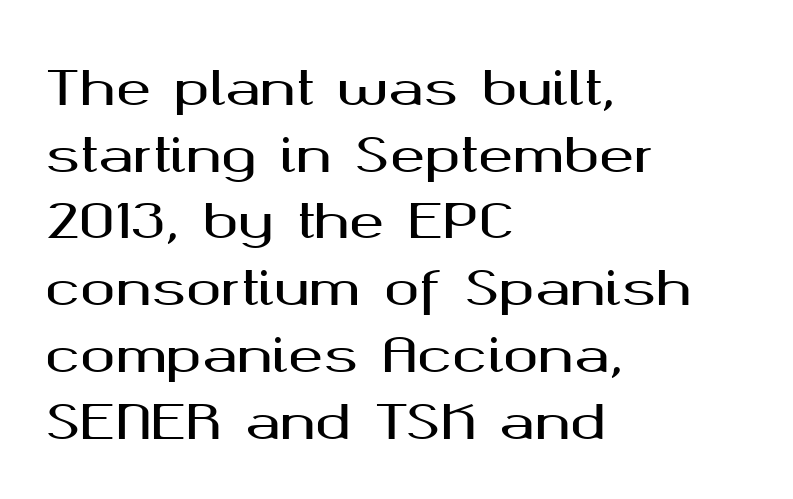
The image shows 47 px wide sans-serif type, upright; set left-aligned, normal line spacing (1.42x), normal letter spacing, not underlined; medium stroke contrast and a medium x-height.
